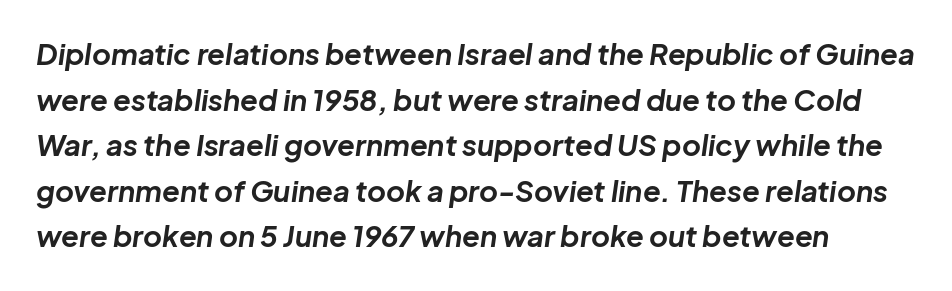
The image shows 29 px bold type, italic (leaning right); set normal line spacing (1.57x), normal letter spacing, not underlined; low stroke contrast and a medium x-height.
